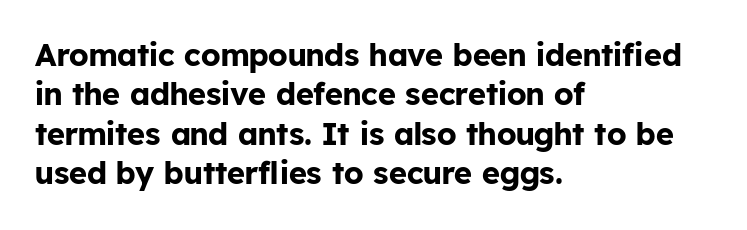
The image shows 31 px bold sans-serif type, upright; set left-aligned, normal line spacing (1.27x), normal letter spacing, not underlined; low stroke contrast and a medium x-height.
